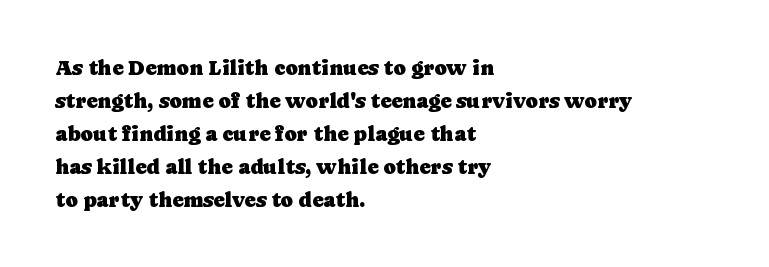
{"italic": "no", "underline": "no", "align": "left", "line_spacing": "normal", "line_spacing_ratio": 1.57, "letter_spacing": "normal", "letter_spacing_em": 0.0, "glyph_px": 21}
